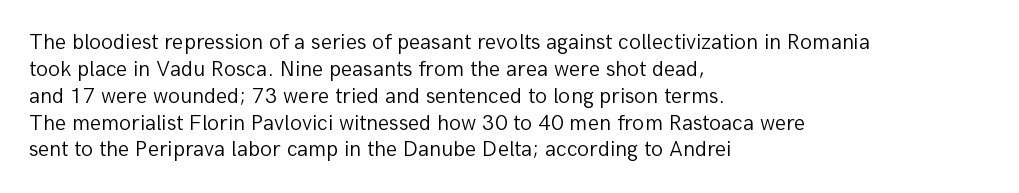
Honestly, the letter spacing is just normal — you wouldn't notice it. A student would call this left alignment; a typographer would say flush left, rag right. The font sits on the lighter half of the weight spectrum, regular included. Just letters on the line, the space beneath them empty.
